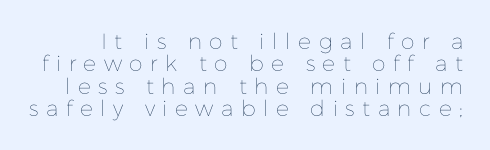
Q: Is the text bold? A: No.
Q: Is the text italic (slanted)? A: No, it is upright.
Q: Is the text underlined? A: No.
Q: Is the spacing between letters normal or unusually wide? A: Unusually wide.
Q: Is the spacing between lines tight, normal or loose? A: Tight.
